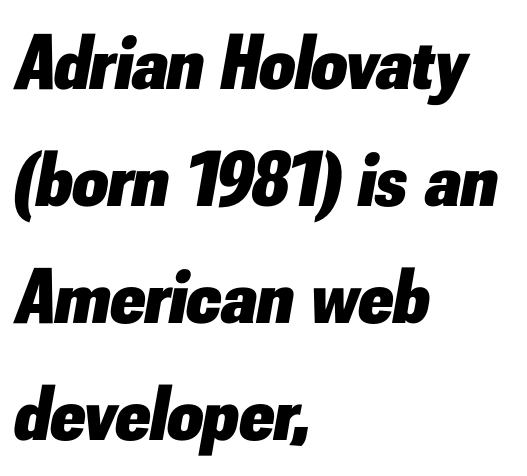
The rendering keeps characters at their native spacing. The typography opts for an oblique posture over an upright one. Set as a true bold cut, around the 700 mark. Character widths vary here, with narrow letters taking less room than wide ones. Horizontal bands of white between lines are of average thickness.
